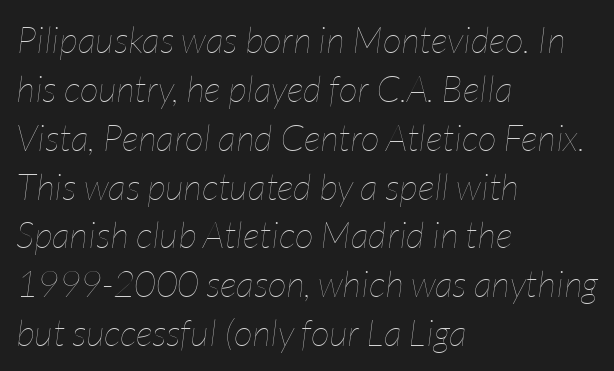
Q: Is the text bold? A: No.
Q: Is the text italic (slanted)? A: Yes, it leans right by about 7 degrees.
Q: Is the text underlined? A: No.
Q: How is the paragraph aligned? A: Left-aligned.
Q: Is the spacing between letters normal or unusually wide? A: Normal.
Q: Is the spacing between lines tight, normal or loose? A: Normal.
Q: Width (condensed, normal, or wide)? A: Condensed.
Q: Stroke contrast? A: Low.
Q: x-height? A: Medium.
Q: Monospaced? A: No.
